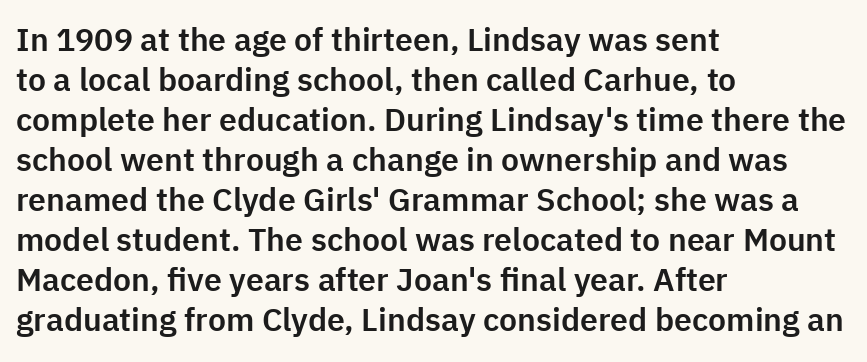
Q: Is the text italic (slanted)? A: No, it is upright.
Q: Is the typeface a serif or a sans-serif typeface? A: Sans-serif.
Q: Is the text underlined? A: No.
Q: How is the paragraph aligned? A: Left-aligned.
Q: Is the spacing between letters normal or unusually wide? A: Normal.
Q: Is the spacing between lines tight, normal or loose? A: Normal.
Q: Width (condensed, normal, or wide)? A: Normal.
Q: Stroke contrast? A: Low.
Q: x-height? A: Medium.
Q: Monospaced? A: No.
